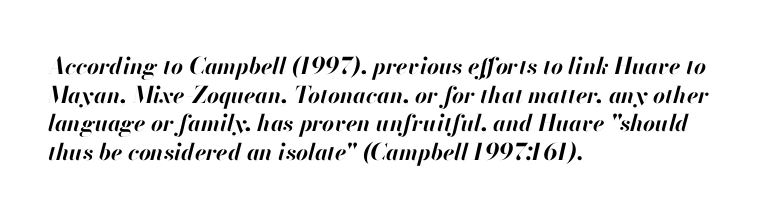
The image shows 23 px bold type, italic (leaning right); set left-aligned, line spacing 1.24x, normal letter spacing, not underlined.
